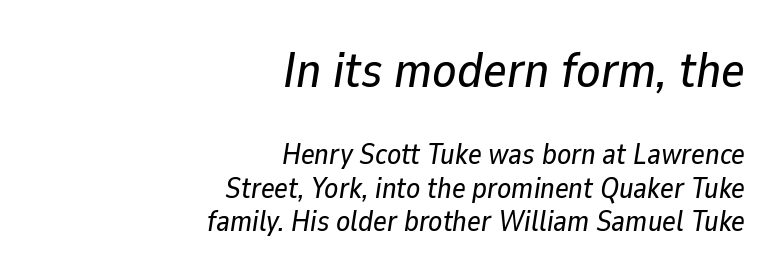
These lines stack with their right ends in a neat column. A bare baseline throughout the passage. Character widths vary here, with narrow letters taking less room than wide ones. Students, note that the glyphs here touch the page at normal intervals.
